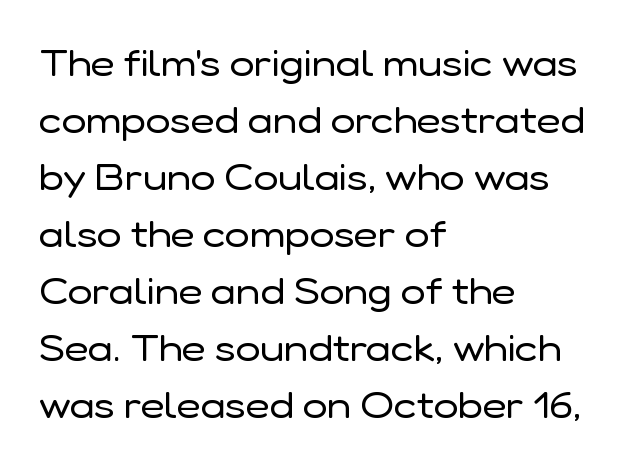
Q: Is the text bold? A: No.
Q: Is the text italic (slanted)? A: No, it is upright.
Q: Is the typeface a serif or a sans-serif typeface? A: Sans-serif.
Q: Is the text underlined? A: No.
Q: How is the paragraph aligned? A: Left-aligned.
Q: Is the spacing between letters normal or unusually wide? A: Normal.
Q: Is the spacing between lines tight, normal or loose? A: Normal.
Q: Width (condensed, normal, or wide)? A: Normal.
Q: Stroke contrast? A: Low.
Q: x-height? A: Medium.
Q: Monospaced? A: No.
